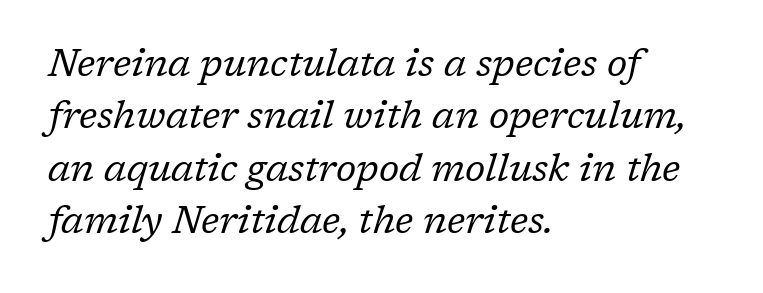
Q: Is the text bold? A: No.
Q: Is the text italic (slanted)? A: Yes, it leans right by about 17 degrees.
Q: Is the typeface a serif or a sans-serif typeface? A: Serif.
Q: Is the text underlined? A: No.
Q: How is the paragraph aligned? A: Left-aligned.
Q: Is the spacing between letters normal or unusually wide? A: Normal.
Q: Is the spacing between lines tight, normal or loose? A: Normal.
Q: Width (condensed, normal, or wide)? A: Normal.
Q: Stroke contrast? A: Low.
Q: x-height? A: Medium.
Q: Monospaced? A: No.
